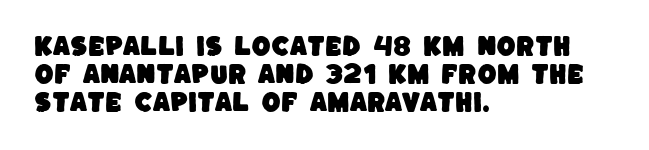
{"underline": "no", "align": "left", "line_spacing": "normal", "line_spacing_ratio": 1.27, "letter_spacing": "normal", "letter_spacing_em": 0.0, "glyph_px": 22}
